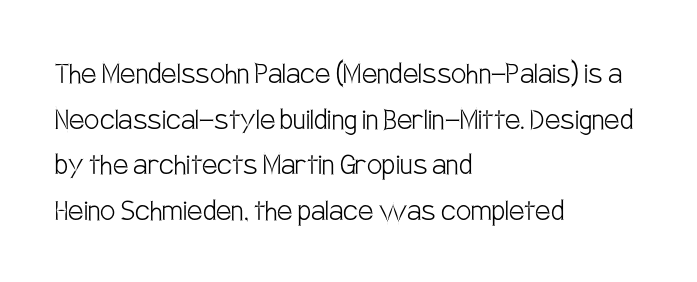
The image shows 34 px light, condensed sans-serif type, upright; set left-aligned, normal line spacing (1.34x), normal letter spacing, not underlined; low stroke contrast and a large x-height.
